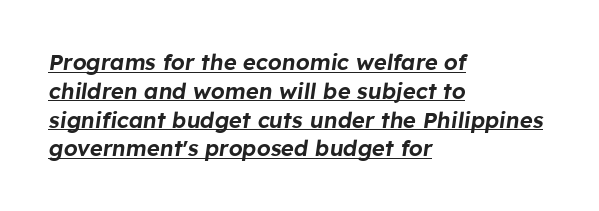
Q: Is the text italic (slanted)? A: Yes, it leans right by about 8 degrees.
Q: Is the text underlined? A: Yes.
Q: How is the paragraph aligned? A: Left-aligned.
Q: Is the spacing between letters normal or unusually wide? A: Normal.
Q: Is the spacing between lines tight, normal or loose? A: Normal.
